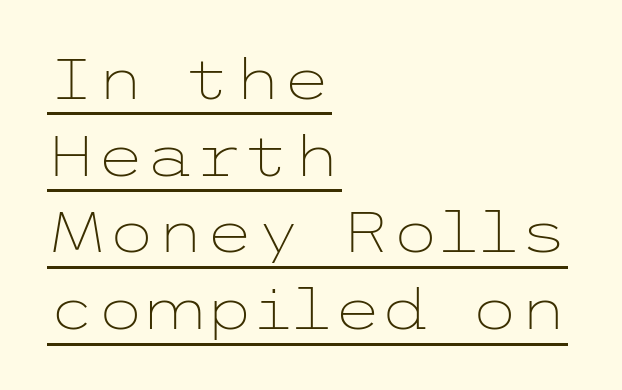
No extra tracking has been applied to these lines. Is this a heavy cut? Hardly; it is regular or lighter. Regular leading. The sample's only ornament is a line tracing under the words. Look at the bottom of the vertical strokes: they stop flat, with no serifs. Style check: upright.
